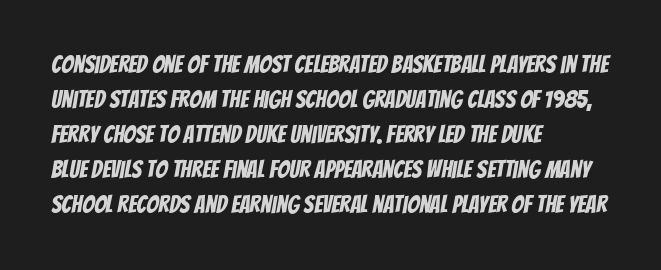
Q: Is the text underlined? A: No.
Q: How is the paragraph aligned? A: Left-aligned.
Q: Is the spacing between letters normal or unusually wide? A: Normal.
Q: Is the spacing between lines tight, normal or loose? A: Normal.
